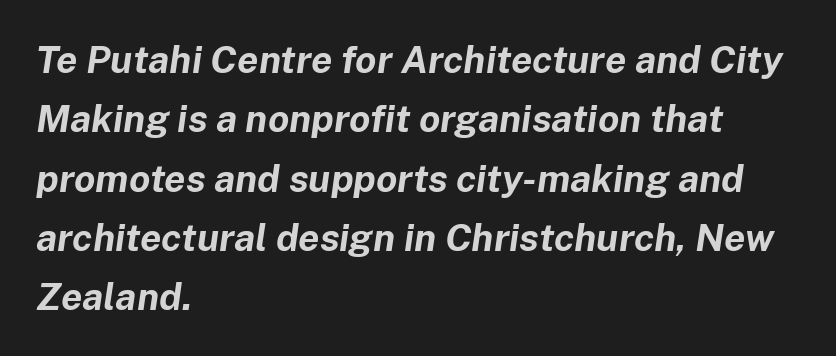
{"italic": "yes", "lean": "right", "slant_degrees": 8, "bold": "yes", "weight": "bold", "width": "normal", "stroke_contrast": "low", "x_height": "medium", "monospaced": "no", "underline": "no", "align": "left", "line_spacing": "normal", "line_spacing_ratio": 1.56, "letter_spacing": "normal", "letter_spacing_em": 0.0, "glyph_px": 38}
